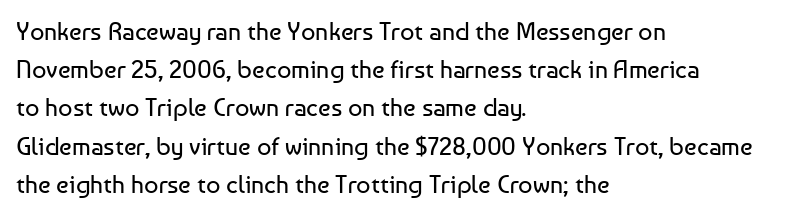
Q: Is the text bold? A: No.
Q: Is the text italic (slanted)? A: No, it is upright.
Q: Is the text underlined? A: No.
Q: How is the paragraph aligned? A: Left-aligned.
Q: Is the spacing between letters normal or unusually wide? A: Normal.
Q: Is the spacing between lines tight, normal or loose? A: Normal.
